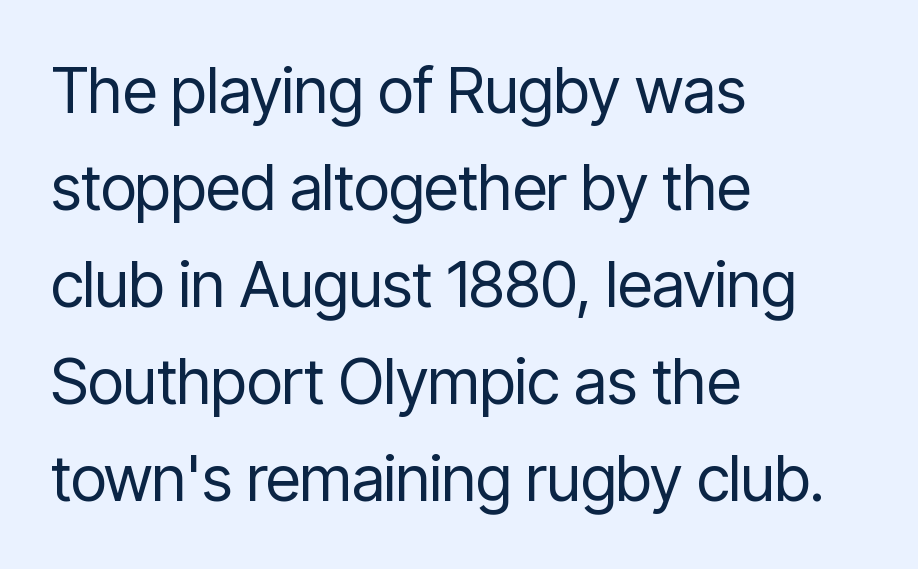
This sample has the flowing, uneven cadence of proportional lettering. The specimen reads as upright at a glance. Weight: in the light-to-regular range. Default kerning and tracking; the words read as compact shapes.
